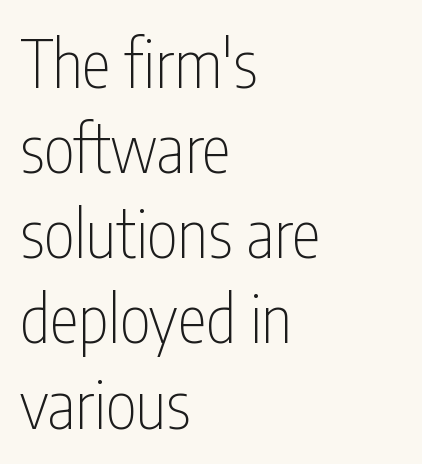
{"serif": "no", "italic": "no", "bold": "no", "weight": "thin", "width": "condensed", "stroke_contrast": "low", "x_height": "medium", "monospaced": "no", "underline": "no", "align": "left", "line_spacing": "normal", "line_spacing_ratio": 1.29, "letter_spacing": "normal", "letter_spacing_em": 0.0, "glyph_px": 66}
